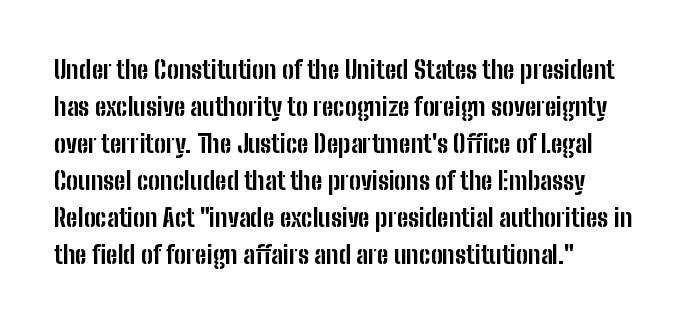
The image shows 25 px bold type, upright; set left-aligned, normal line spacing (1.48x), normal letter spacing, not underlined.
